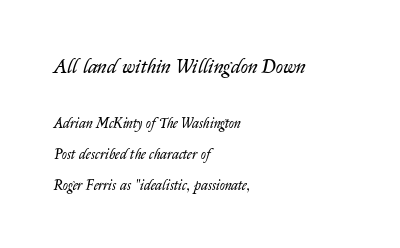
Q: Is the text bold? A: No.
Q: Is the text italic (slanted)? A: Yes, it leans right by about 14 degrees.
Q: Is the text underlined? A: No.
Q: How is the paragraph aligned? A: Left-aligned.
Q: Is the spacing between letters normal or unusually wide? A: Normal.
Q: Is the spacing between lines tight, normal or loose? A: Loose.
Q: Which block of text is set in a larger size, the first (top) or the second (bottom)? A: The first (top) one.
